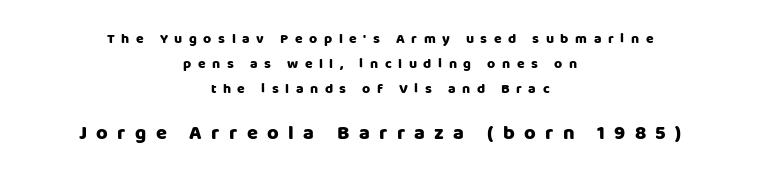
The image shows 20 px bold type, upright; set centered, line spacing 1.77x, unusually wide letter spacing (+0.47 em), not underlined; the second (bottom) block is 1.43x larger.
